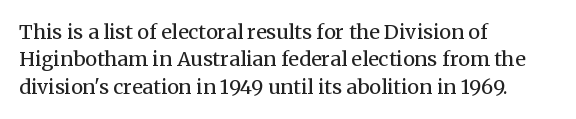
Caption: standard tracking, unaltered. Alignment: flush left. Line spacing here is normal. Weight: not bold — regular or lighter.
